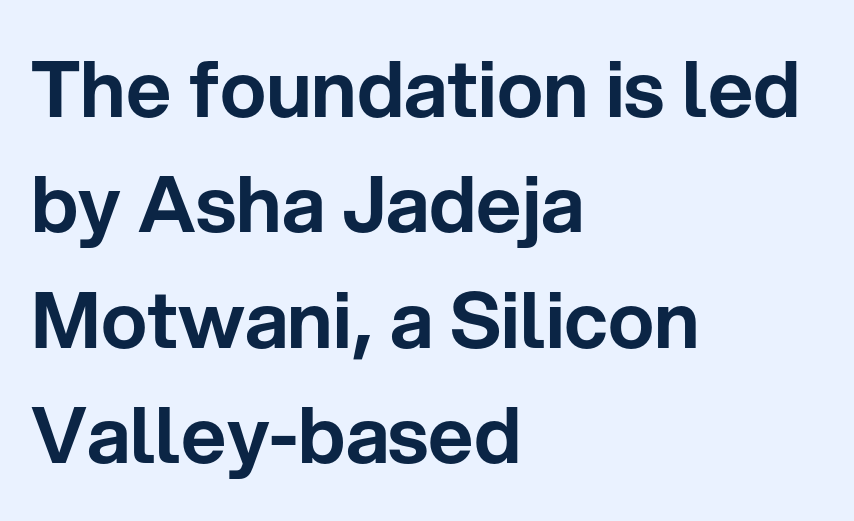
Quick note: not italic, upright. Look at the tracking — it's just the regular setting, nothing added. The setting favours the left margin, as ordinary paragraphs usually do. The zone under the glyphs is completely vacant. The line-height multiplier appears to be the usual default.
